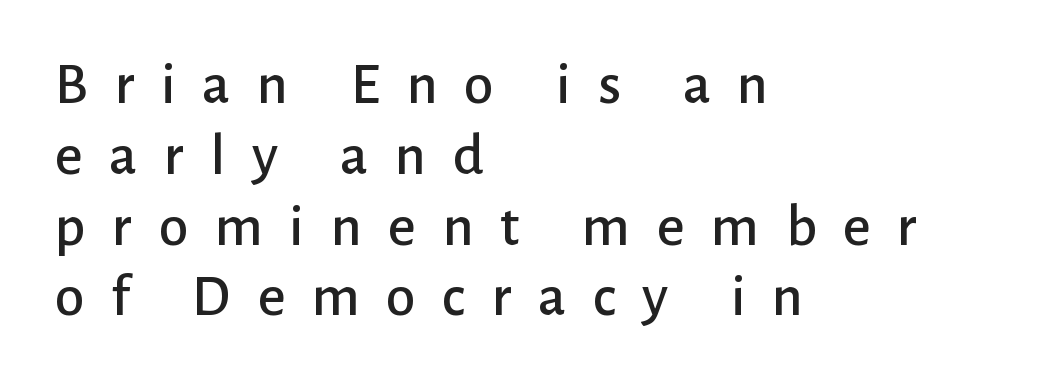
The image shows 60 px sans-serif type, upright; set left-aligned, line spacing 1.18x, unusually wide letter spacing (+0.44 em), not underlined; low stroke contrast and a medium x-height.
